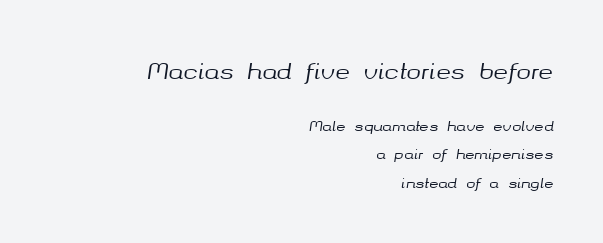
{"italic": "yes", "lean": "right", "slant_degrees": 8, "underline": "no", "align": "right", "line_spacing": "loose", "line_spacing_ratio": 2.02, "letter_spacing": "normal", "letter_spacing_em": 0.0, "larger_block": "first", "size_ratio": 1.57, "glyph_px": 22}
